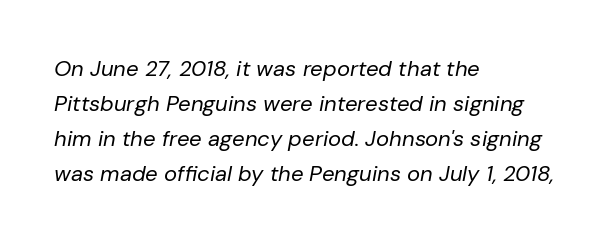
The image shows 22 px text type, italic (leaning right); set left-aligned, normal line spacing (1.59x), normal letter spacing, not underlined.
